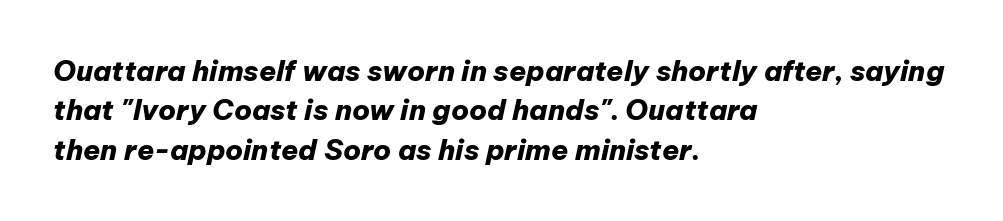
Q: Is the text bold? A: Yes.
Q: Is the text italic (slanted)? A: Yes, it leans right by about 12 degrees.
Q: Is the text underlined? A: No.
Q: How is the paragraph aligned? A: Left-aligned.
Q: Is the spacing between letters normal or unusually wide? A: Normal.
Q: Is the spacing between lines tight, normal or loose? A: Normal.
Q: Width (condensed, normal, or wide)? A: Normal.
Q: Stroke contrast? A: Low.
Q: x-height? A: Medium.
Q: Monospaced? A: No.
